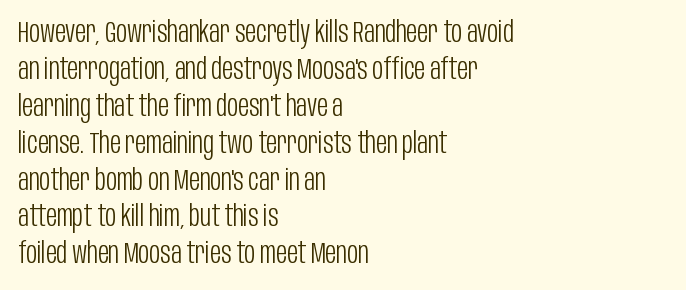
These lines are rendered in a variable-pitch font. Vertical stems look standard width or narrower in stroke. The gap between lines stays unmarked. A typesetter would call this zero additional tracking.
